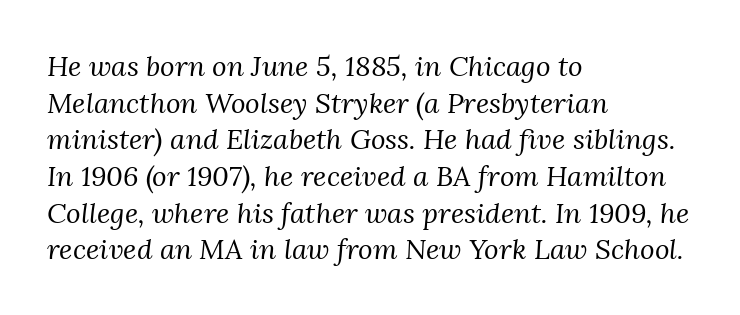
This sample keeps an unexceptional amount of space between lines. Compared with ordinary roman type, these characters are visibly tilted. The letterforms sit at book weight or below. What stands out about the letter spacing? Nothing — it is the standard amount. Horizontal alignment here is leftward, the default for most running prose. Little horizontal feet cap the strokes, marking this as serif type.
